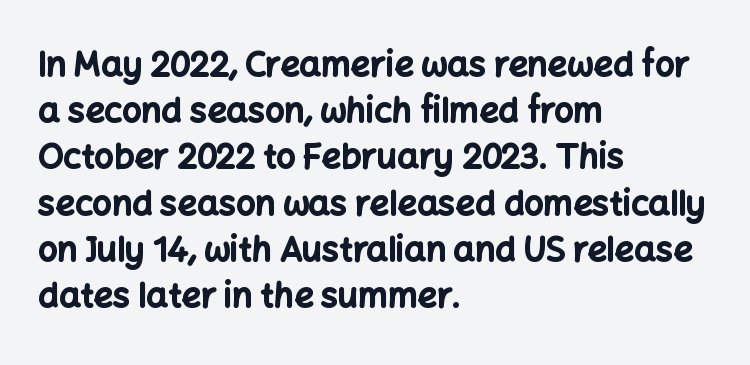
Q: Is the text bold? A: Yes.
Q: Is the text italic (slanted)? A: No, it is upright.
Q: Is the typeface a serif or a sans-serif typeface? A: Sans-serif.
Q: Is the text underlined? A: No.
Q: How is the paragraph aligned? A: Left-aligned.
Q: Is the spacing between letters normal or unusually wide? A: Normal.
Q: Is the spacing between lines tight, normal or loose? A: Normal.
Q: Width (condensed, normal, or wide)? A: Normal.
Q: Stroke contrast? A: Low.
Q: x-height? A: Medium.
Q: Monospaced? A: No.
